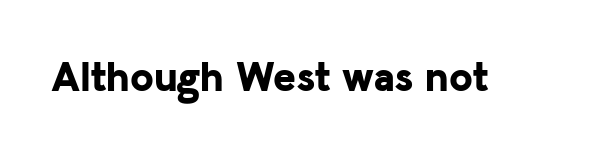
Q: Is the text bold? A: Yes.
Q: Is the text italic (slanted)? A: No, it is upright.
Q: Is the typeface a serif or a sans-serif typeface? A: Sans-serif.
Q: Is the text underlined? A: No.
Q: Is the spacing between letters normal or unusually wide? A: Normal.
Q: Width (condensed, normal, or wide)? A: Normal.
Q: Stroke contrast? A: Low.
Q: x-height? A: Medium.
Q: Monospaced? A: No.
